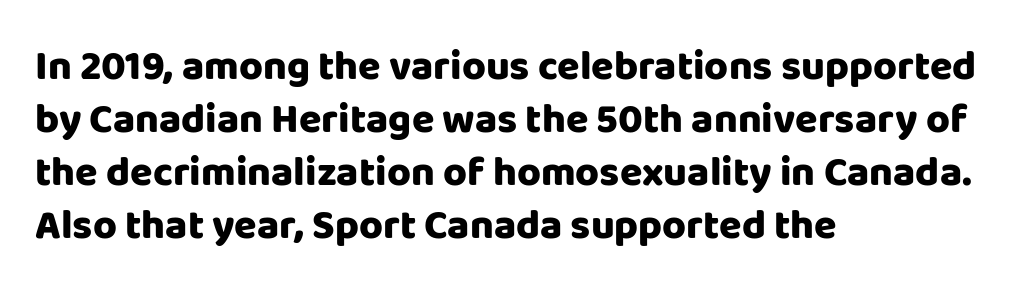
The image shows 41 px heavy sans-serif type, upright; set left-aligned, normal line spacing (1.29x), normal letter spacing, not underlined; low stroke contrast and a large x-height.
